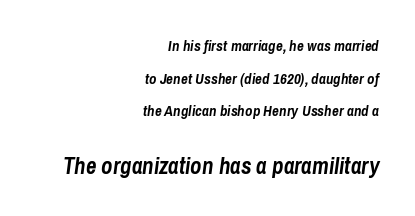
The image shows 23 px bold type, italic (leaning right); set right-aligned, loose line spacing (2.18x), normal letter spacing, not underlined; the second (bottom) block is 1.53x larger.
